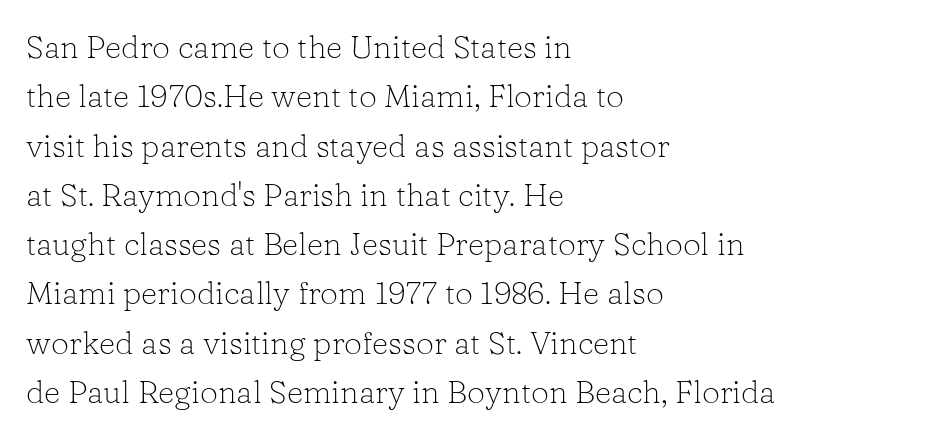
Q: Is the text bold? A: No.
Q: Is the text italic (slanted)? A: No, it is upright.
Q: Is the typeface a serif or a sans-serif typeface? A: Serif.
Q: Is the text underlined? A: No.
Q: How is the paragraph aligned? A: Left-aligned.
Q: Is the spacing between letters normal or unusually wide? A: Normal.
Q: Is the spacing between lines tight, normal or loose? A: Normal.
Q: Width (condensed, normal, or wide)? A: Normal.
Q: Stroke contrast? A: Low.
Q: x-height? A: Medium.
Q: Monospaced? A: No.
